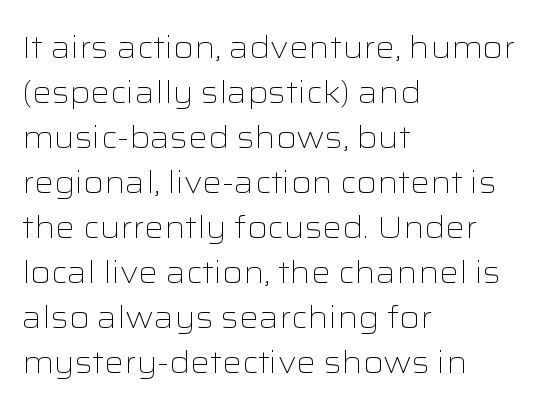
The image shows 31 px light, wide sans-serif type, upright; set left-aligned, normal line spacing (1.45x), normal letter spacing, not underlined; low stroke contrast and a medium x-height.
